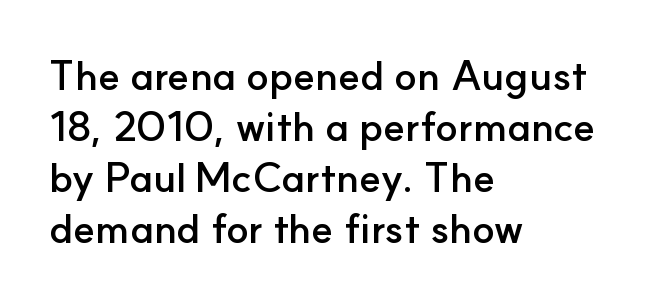
The strip under each line holds only bare page. Default kerning and tracking; the words read as compact shapes. Each glyph is drawn with heavy, bold strokes. Notice how the stems are strictly vertical — no italics here. A typesetter would label this face a sans.
